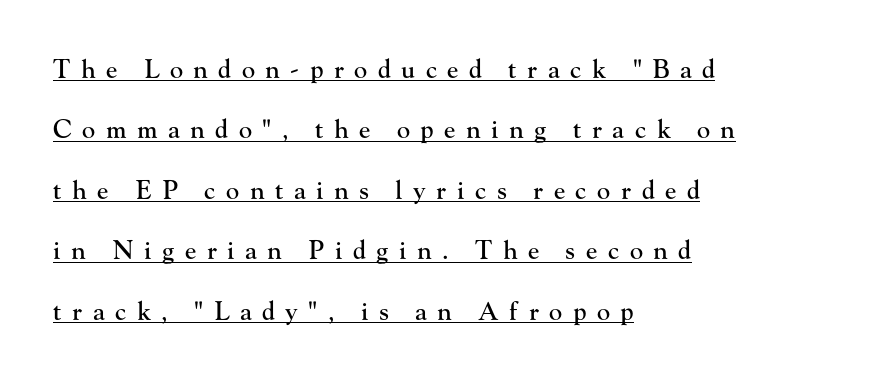
The image shows 25 px text type, upright; set left-aligned, loose line spacing (2.42x), unusually wide letter spacing (+0.42 em), underlined.
